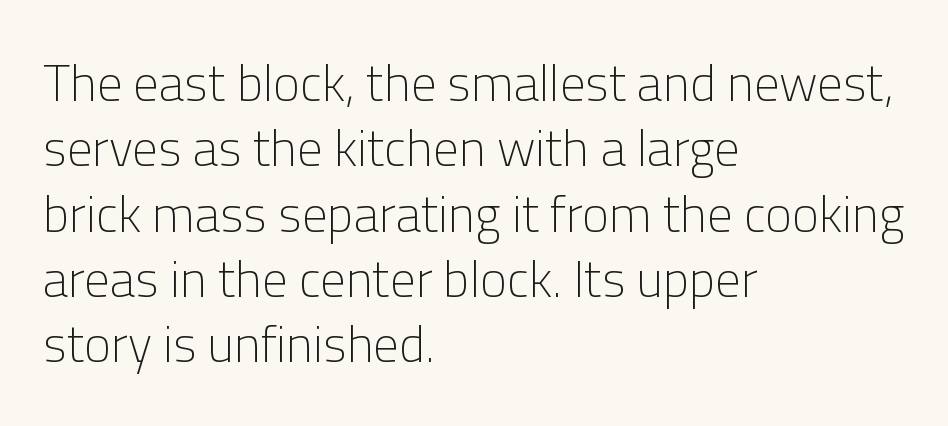
{"serif": "no", "italic": "no", "bold": "no", "weight": "light", "width": "normal", "stroke_contrast": "low", "x_height": "medium", "monospaced": "no", "underline": "no", "align": "left", "line_spacing": "normal", "line_spacing_ratio": 1.28, "letter_spacing": "normal", "letter_spacing_em": 0.0, "glyph_px": 51}
